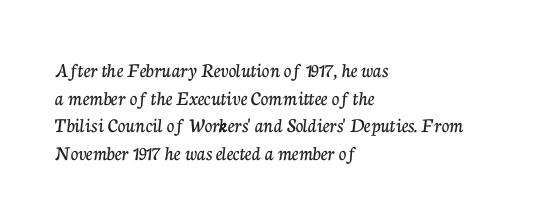
Line starts are locked; line ends wander. Leading matches the norm, producing a regular column. The area under the type is left untouched. Caption: standard tracking, unaltered.
